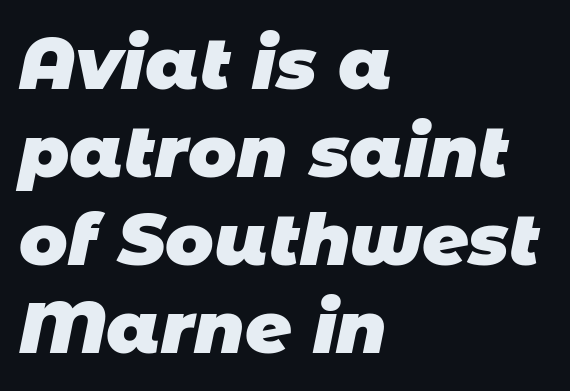
The image shows 72 px heavy sans-serif type; set left-aligned, line spacing 1.22x, normal letter spacing, not underlined; low stroke contrast and a large x-height.
